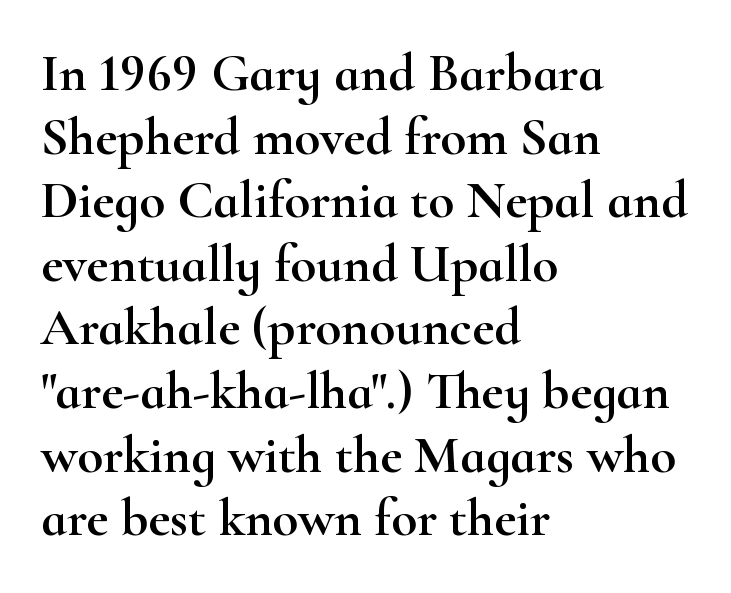
Q: Is the text italic (slanted)? A: No, it is upright.
Q: Is the typeface a serif or a sans-serif typeface? A: Serif.
Q: Is the text underlined? A: No.
Q: How is the paragraph aligned? A: Left-aligned.
Q: Is the spacing between letters normal or unusually wide? A: Normal.
Q: Width (condensed, normal, or wide)? A: Wide.
Q: Stroke contrast? A: High.
Q: x-height? A: Small.
Q: Monospaced? A: No.
